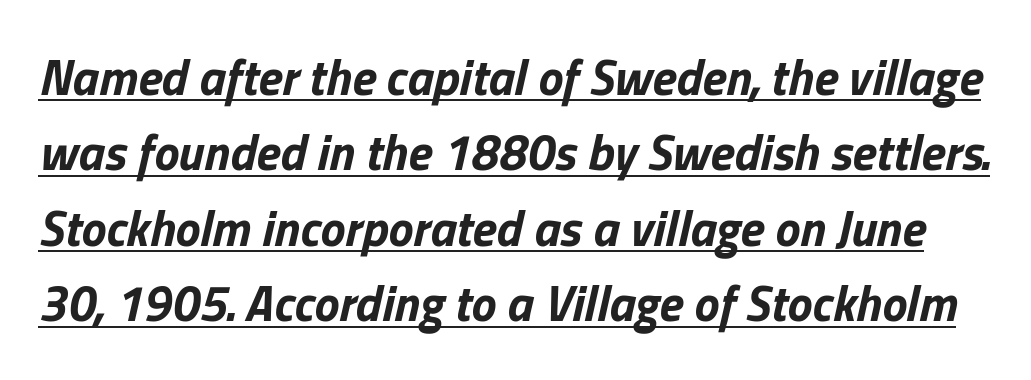
{"italic": "yes", "lean": "right", "slant_degrees": 13, "bold": "yes", "weight": "bold", "width": "normal", "stroke_contrast": "low", "x_height": "medium", "monospaced": "no", "underline": "yes", "line_spacing": "normal", "line_spacing_ratio": 1.51, "letter_spacing": "normal", "letter_spacing_em": 0.0, "glyph_px": 50}
